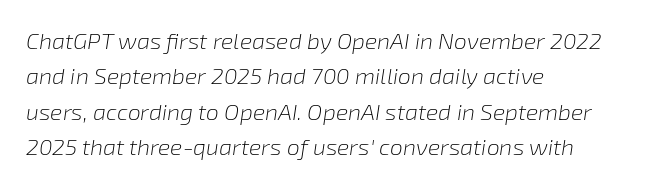
Q: Is the text bold? A: No.
Q: Is the text italic (slanted)? A: Yes, it leans right by about 8 degrees.
Q: Is the text underlined? A: No.
Q: How is the paragraph aligned? A: Left-aligned.
Q: Is the spacing between letters normal or unusually wide? A: Normal.
Q: Is the spacing between lines tight, normal or loose? A: Normal.
